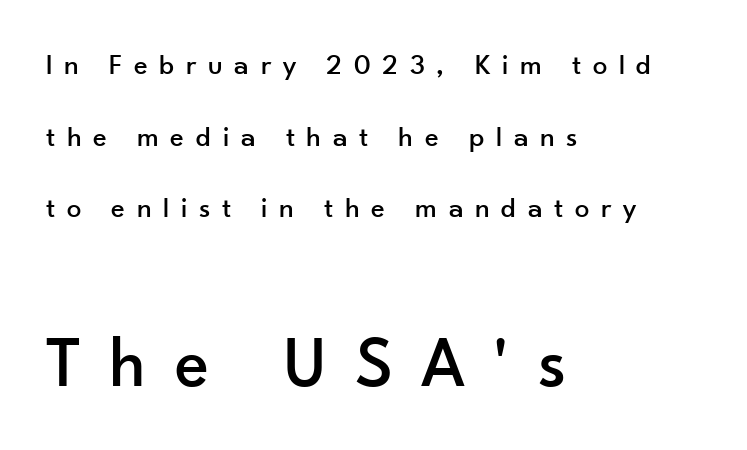
It's the straight-up-and-down kind of type. The rendering inserts visible extra space after every character. Observe the absence of serifs on each vertical stroke in this sample. Underlining? Definitely not there.
